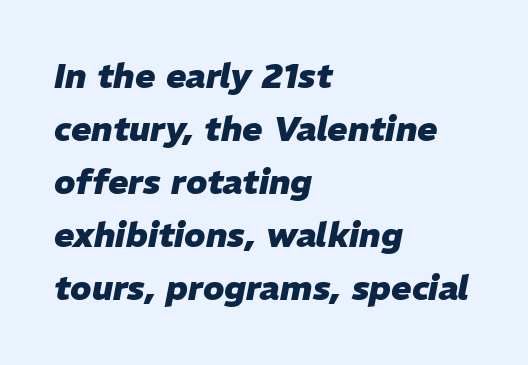
{"italic": "yes", "lean": "right", "slant_degrees": 11, "bold": "yes", "weight": "heavy", "width": "normal", "stroke_contrast": "low", "x_height": "medium", "monospaced": "no", "underline": "no", "align": "left", "line_spacing": "normal", "line_spacing_ratio": 1.56, "letter_spacing": "normal", "letter_spacing_em": 0.0, "glyph_px": 34}
